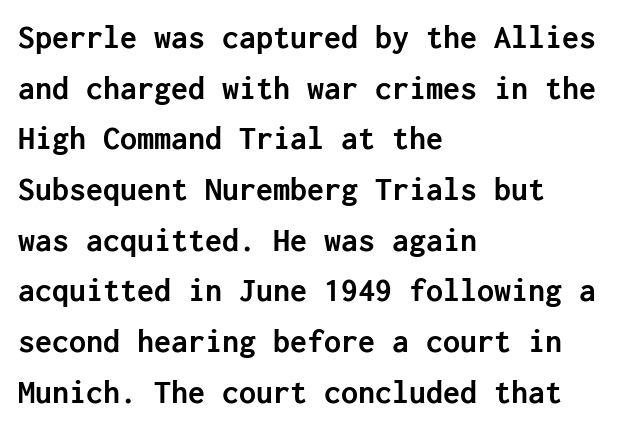
{"serif": "no", "italic": "no", "bold": "yes", "weight": "semibold", "width": "normal", "stroke_contrast": "low", "x_height": "medium", "underline": "no", "align": "left", "line_spacing": "normal", "line_spacing_ratio": 1.49, "letter_spacing": "normal", "letter_spacing_em": 0.0, "glyph_px": 34}
